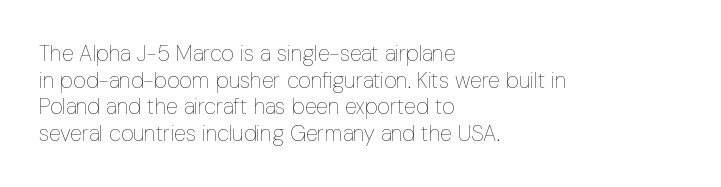
The image shows 22 px text type, upright; set left-aligned, line spacing 1.21x, normal letter spacing, not underlined.
